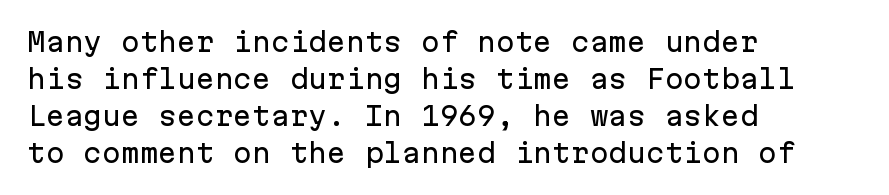
{"italic": "no", "underline": "no", "align": "left", "line_spacing": "normal", "line_spacing_ratio": 1.48, "letter_spacing": "normal", "letter_spacing_em": 0.0, "glyph_px": 25}
